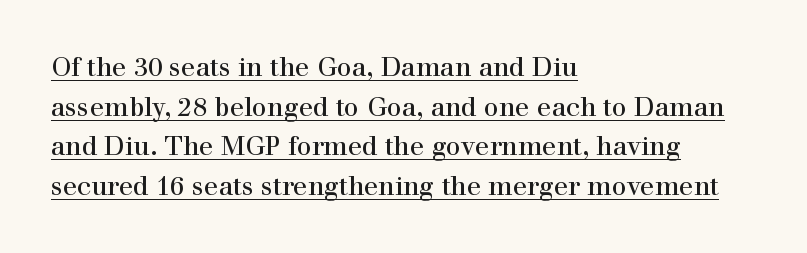
{"italic": "no", "bold": "no", "underline": "yes", "align": "left", "line_spacing": "normal", "line_spacing_ratio": 1.52, "letter_spacing": "normal", "letter_spacing_em": 0.0, "glyph_px": 26}
